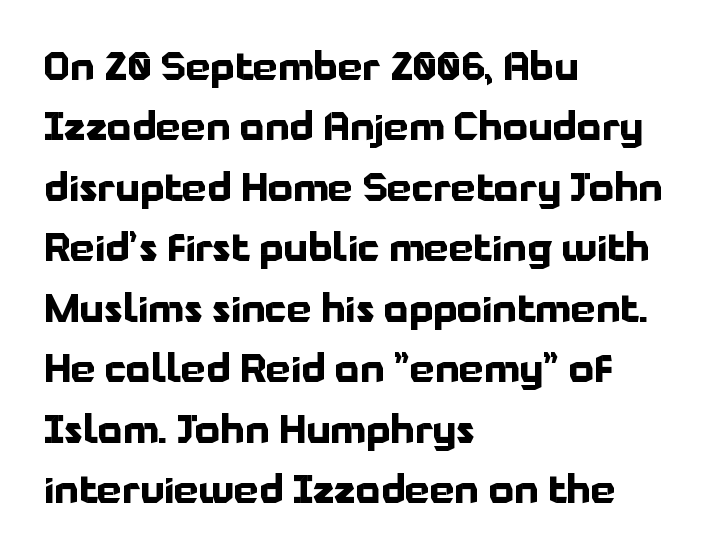
Weight check: bold — yes, fully. The passage shown is not underscored anywhere. Leading: standard. The typesetter chose a ragged-right arrangement here.
